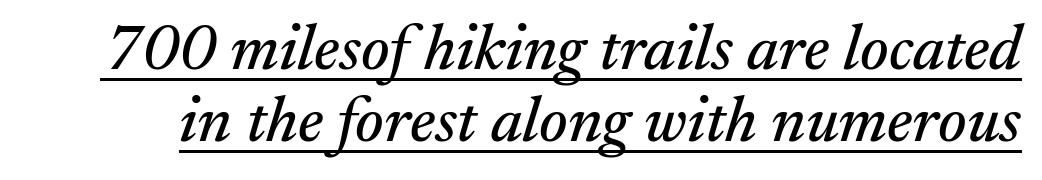
Q: Is the text italic (slanted)? A: Yes, it leans right by about 17 degrees.
Q: Is the typeface a serif or a sans-serif typeface? A: Serif.
Q: Is the text underlined? A: Yes.
Q: Is the spacing between letters normal or unusually wide? A: Normal.
Q: Is the spacing between lines tight, normal or loose? A: Tight.
Q: Width (condensed, normal, or wide)? A: Normal.
Q: Stroke contrast? A: Medium.
Q: x-height? A: Medium.
Q: Monospaced? A: No.
